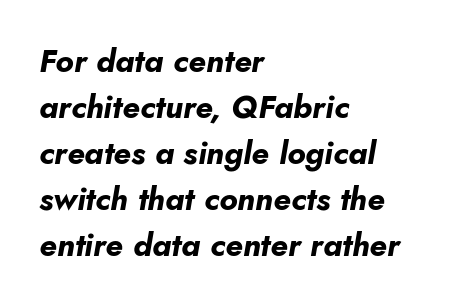
Nobody drew a line under any word here. Compared with a centered layout, this one pins lines to the left instead. The rendering uses a bold face; every stroke is thick and dark. The passage shown has conventional tracking throughout. Quick note: italic. This sample keeps an unexceptional amount of space between lines.
